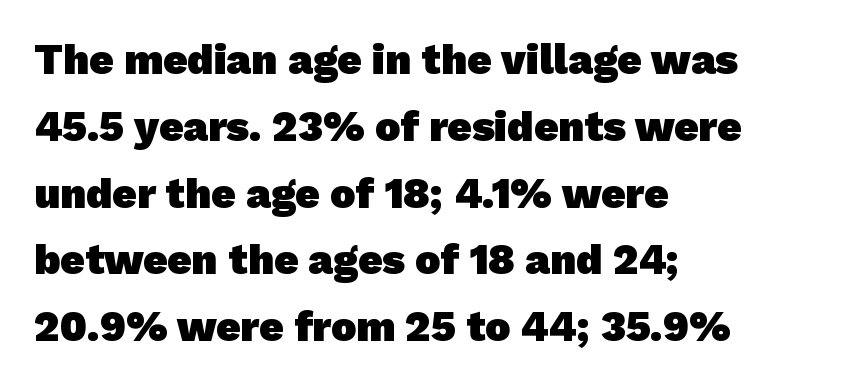
Observe the ordinary spacing: letters are neighbours, not strangers. Quick note: interline space is typical. Leftover space on each line is placed entirely after the last word. Bold? Absolutely — the strokes are thick and heavy.
